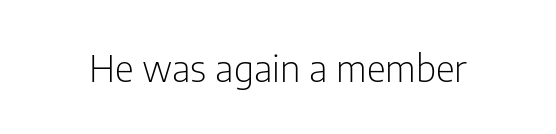
Nobody touched the tracking dial on this one. Tall strokes in this sample are plumb rather than angled. Each letter's strokes conclude bluntly, with no projecting serifs. Varying glyph widths throughout — classic text-font behaviour.
